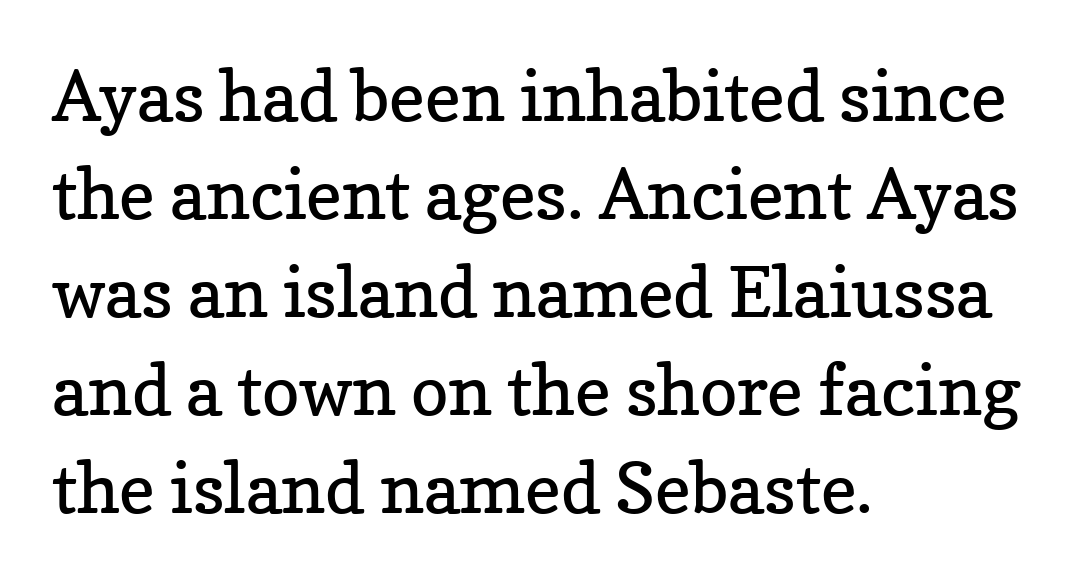
{"serif": "yes", "italic": "no", "bold": "no", "weight": "regular", "width": "normal", "stroke_contrast": "low", "x_height": "medium", "monospaced": "no", "underline": "no", "align": "left", "line_spacing": "normal", "line_spacing_ratio": 1.4, "letter_spacing": "normal", "letter_spacing_em": 0.0, "glyph_px": 70}
